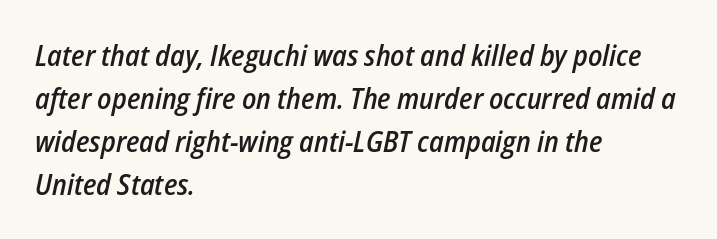
Rows of type keep a routine distance in the vertical direction. Do the characters align in a grid? No, the font is proportional. The text carries the slant typical of an italic or oblique font. The passage shown is semibold, sitting just below true bold. The zone under the glyphs is completely vacant. These lines are set flush left with a ragged right edge.
